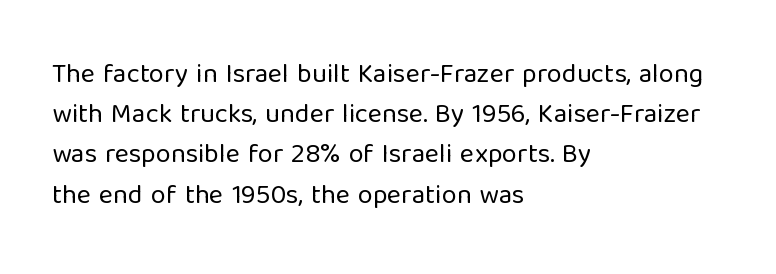
Q: Is the text bold? A: No.
Q: Is the text italic (slanted)? A: No, it is upright.
Q: Is the text underlined? A: No.
Q: How is the paragraph aligned? A: Left-aligned.
Q: Is the spacing between letters normal or unusually wide? A: Normal.
Q: Is the spacing between lines tight, normal or loose? A: Normal.
